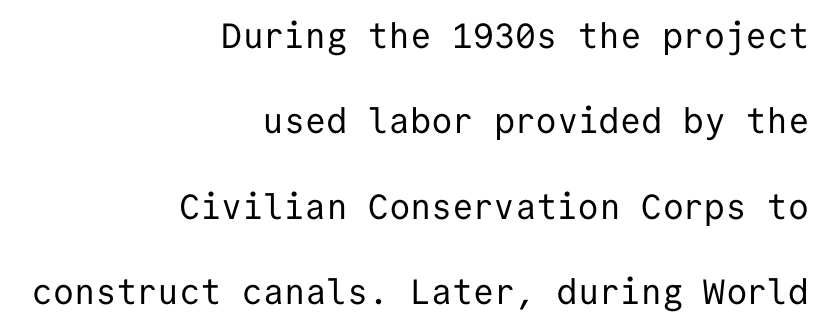
Q: Is the text bold? A: No.
Q: Is the text italic (slanted)? A: No, it is upright.
Q: Is the typeface a serif or a sans-serif typeface? A: Sans-serif.
Q: Is the text underlined? A: No.
Q: How is the paragraph aligned? A: Right-aligned.
Q: Is the spacing between letters normal or unusually wide? A: Normal.
Q: Is the spacing between lines tight, normal or loose? A: Loose.
Q: Width (condensed, normal, or wide)? A: Normal.
Q: Stroke contrast? A: Low.
Q: x-height? A: Medium.
Q: Monospaced? A: Yes.
